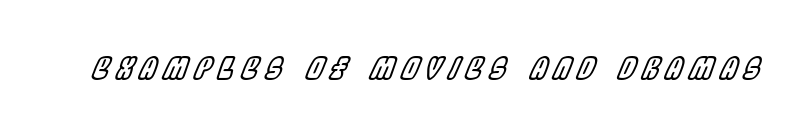
Q: Is the text italic (slanted)? A: Yes, it leans right by about 22 degrees.
Q: Is the text underlined? A: No.
Q: Is the spacing between letters normal or unusually wide? A: Unusually wide.
Q: Width (condensed, normal, or wide)? A: Condensed.
Q: x-height? A: Large.
Q: Monospaced? A: No.
